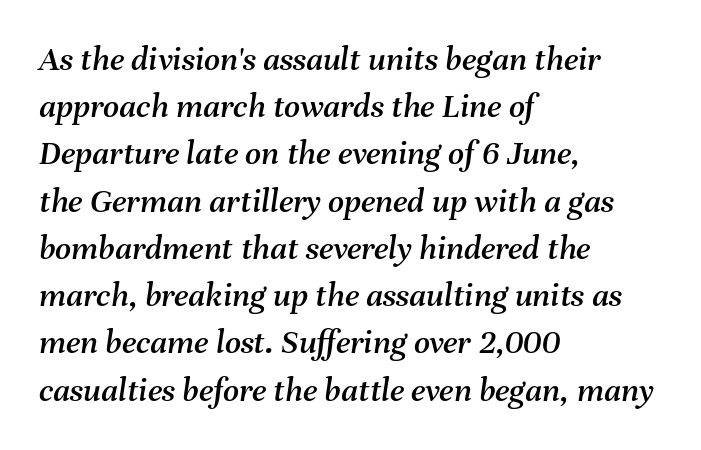
Q: Is the text italic (slanted)? A: Yes, it leans right by about 8 degrees.
Q: Is the text underlined? A: No.
Q: How is the paragraph aligned? A: Left-aligned.
Q: Is the spacing between letters normal or unusually wide? A: Normal.
Q: Is the spacing between lines tight, normal or loose? A: Normal.
Q: Width (condensed, normal, or wide)? A: Normal.
Q: Stroke contrast? A: Medium.
Q: x-height? A: Medium.
Q: Monospaced? A: No.
